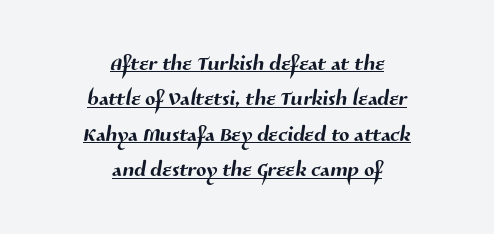
The image shows 30 px sans-serif type; set centered, line spacing 1.18x, normal letter spacing, underlined; medium stroke contrast and a medium x-height.
